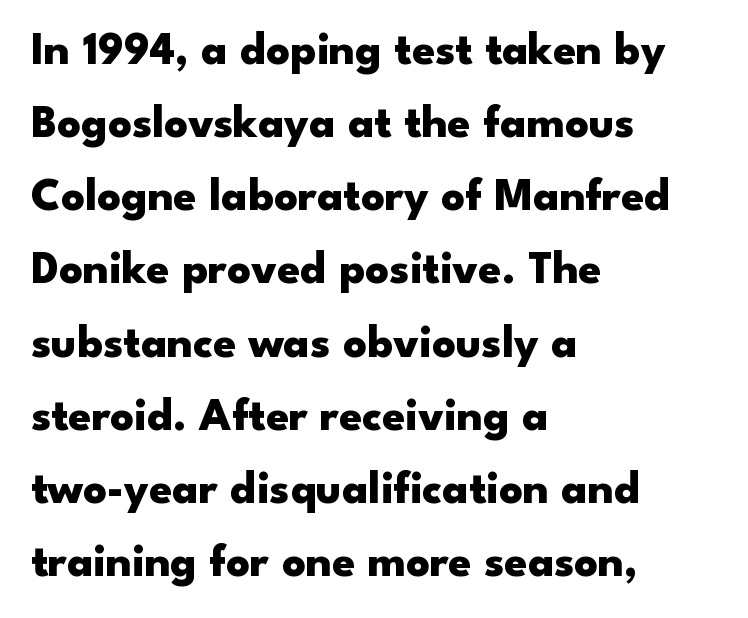
The image shows 46 px heavy, wide sans-serif type, upright; set left-aligned, normal line spacing (1.59x), normal letter spacing, not underlined; low stroke contrast and a small x-height.
